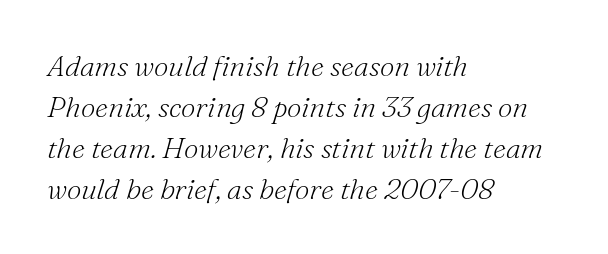
Q: Is the text bold? A: No.
Q: Is the text italic (slanted)? A: Yes, it leans right by about 16 degrees.
Q: Is the typeface a serif or a sans-serif typeface? A: Serif.
Q: Is the text underlined? A: No.
Q: How is the paragraph aligned? A: Left-aligned.
Q: Is the spacing between letters normal or unusually wide? A: Normal.
Q: Is the spacing between lines tight, normal or loose? A: Normal.
Q: Width (condensed, normal, or wide)? A: Normal.
Q: Stroke contrast? A: Medium.
Q: x-height? A: Small.
Q: Monospaced? A: No.
